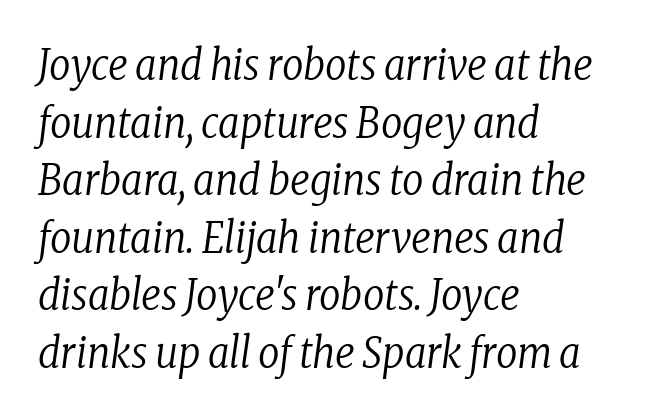
{"serif": "yes", "italic": "yes", "lean": "right", "slant_degrees": 8, "bold": "no", "weight": "regular", "width": "condensed", "stroke_contrast": "low", "x_height": "medium", "monospaced": "no", "underline": "no", "align": "left", "line_spacing": "normal", "line_spacing_ratio": 1.37, "letter_spacing": "normal", "letter_spacing_em": 0.0, "glyph_px": 42}
